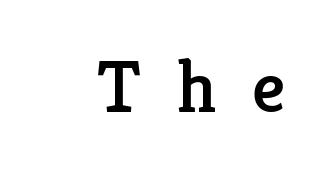
This sample uses an upright cut, with every glyph sitting square on the baseline. Beneath every word, the page is bare. Loose tracking; the words dissolve into strings of separated letters. The passage shown is typeset with a serif family. The passage shown is typed in a proportional face where columns would drift.
